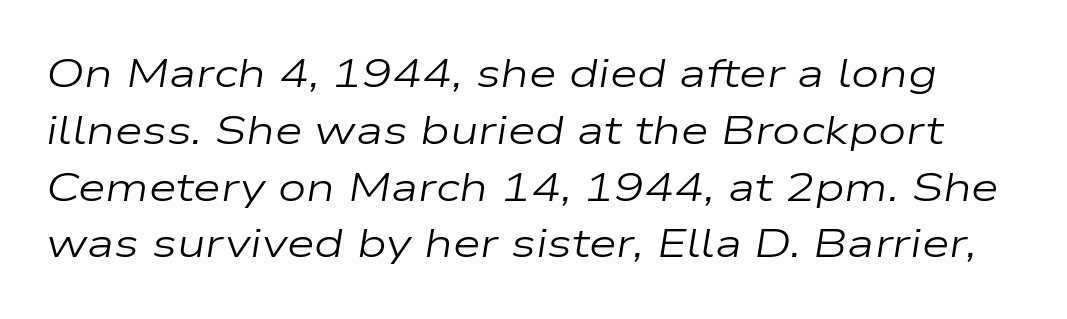
{"italic": "yes", "lean": "right", "slant_degrees": 9, "bold": "no", "weight": "regular", "width": "wide", "stroke_contrast": "low", "x_height": "medium", "monospaced": "no", "underline": "no", "line_spacing": "normal", "line_spacing_ratio": 1.42, "letter_spacing": "normal", "letter_spacing_em": 0.0, "glyph_px": 40}
